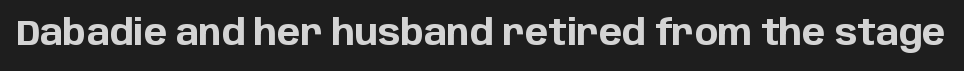
{"serif": "no", "italic": "no", "bold": "yes", "weight": "bold", "width": "normal", "stroke_contrast": "low", "x_height": "large", "monospaced": "no", "underline": "no", "letter_spacing": "normal", "letter_spacing_em": 0.0, "glyph_px": 35}
